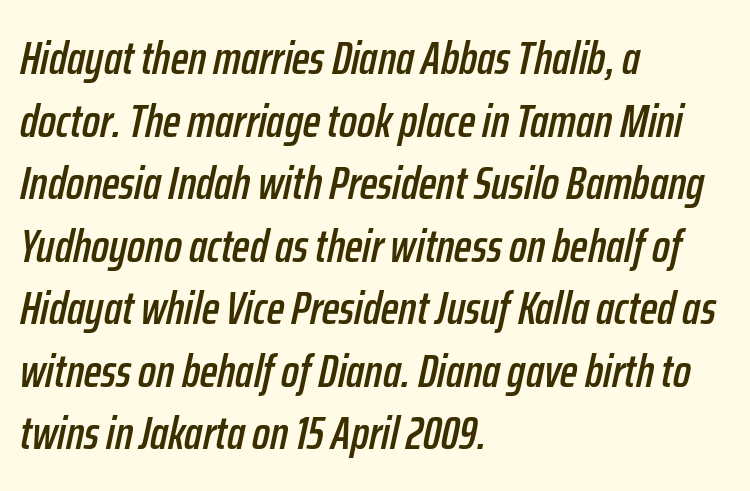
{"italic": "yes", "lean": "right", "slant_degrees": 12, "width": "condensed", "stroke_contrast": "low", "x_height": "medium", "monospaced": "no", "underline": "no", "align": "left", "line_spacing": "normal", "line_spacing_ratio": 1.33, "letter_spacing": "normal", "letter_spacing_em": 0.0, "glyph_px": 47}
